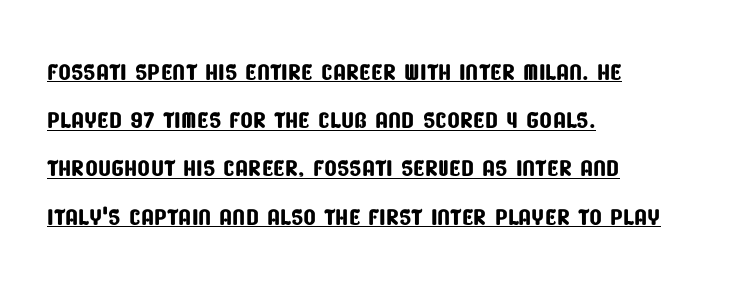
{"serif": "no", "width": "condensed", "stroke_contrast": "low", "x_height": "large", "monospaced": "no", "underline": "yes", "align": "left", "line_spacing": "normal", "line_spacing_ratio": 1.46, "letter_spacing": "normal", "letter_spacing_em": 0.0, "glyph_px": 33}
